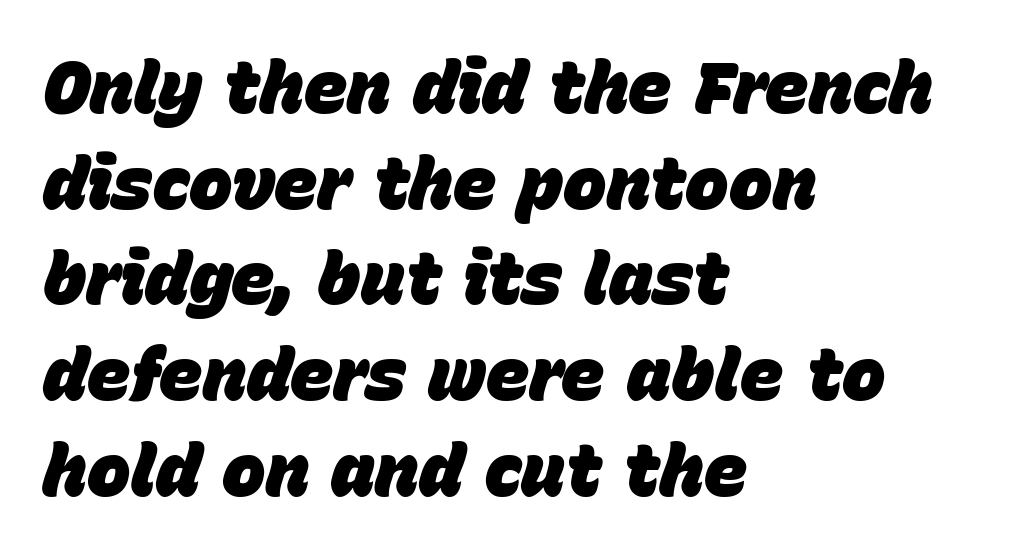
{"italic": "yes", "lean": "right", "slant_degrees": 15, "bold": "yes", "weight": "heavy", "width": "normal", "stroke_contrast": "low", "x_height": "large", "monospaced": "no", "underline": "no", "align": "left", "line_spacing": "normal", "line_spacing_ratio": 1.31, "letter_spacing": "normal", "letter_spacing_em": 0.0, "glyph_px": 73}
